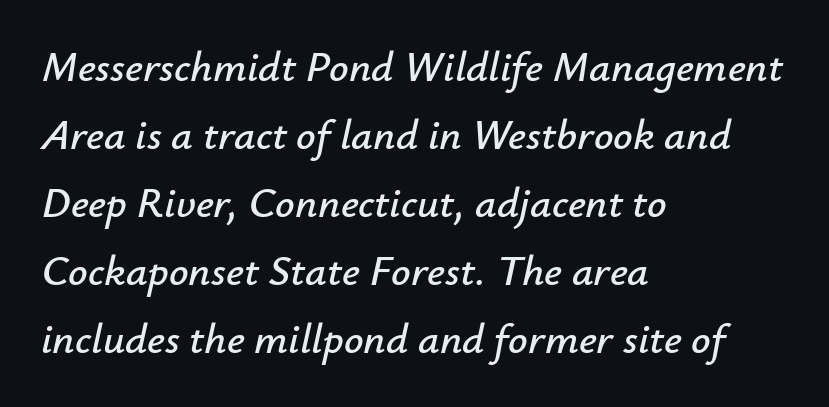
The foot of each line stays bare and open. If you drew a line through each stem, it would be angled. Tracking here is standard; glyphs follow each other at the usual distance. The rendering uses a moderate line-height, typical for paragraphs. You could not count columns in this text — the font is proportionally spaced.
